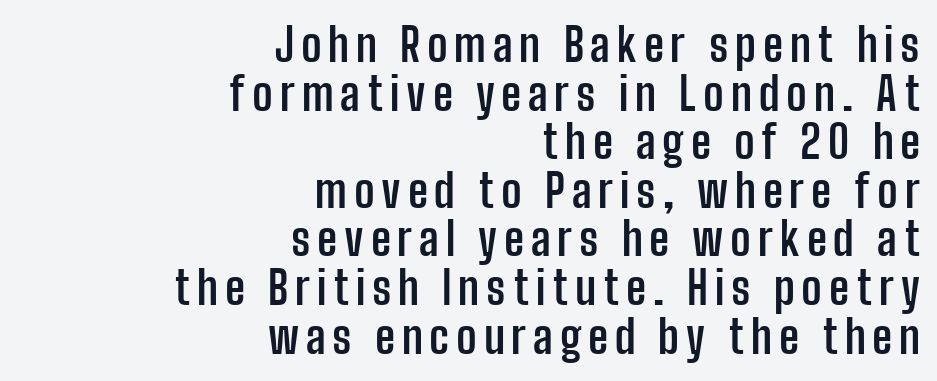
Reading down the column, the eye jumps only a short way to each next line. Spacing verdict: proportional, widths tailored to each character. The face used here has the dense, thick strokes of a bold. The specimen reads as upright at a glance. The passage shown is not underscored anywhere. This sample is right-justified, so line beginnings fall wherever the words allow.
